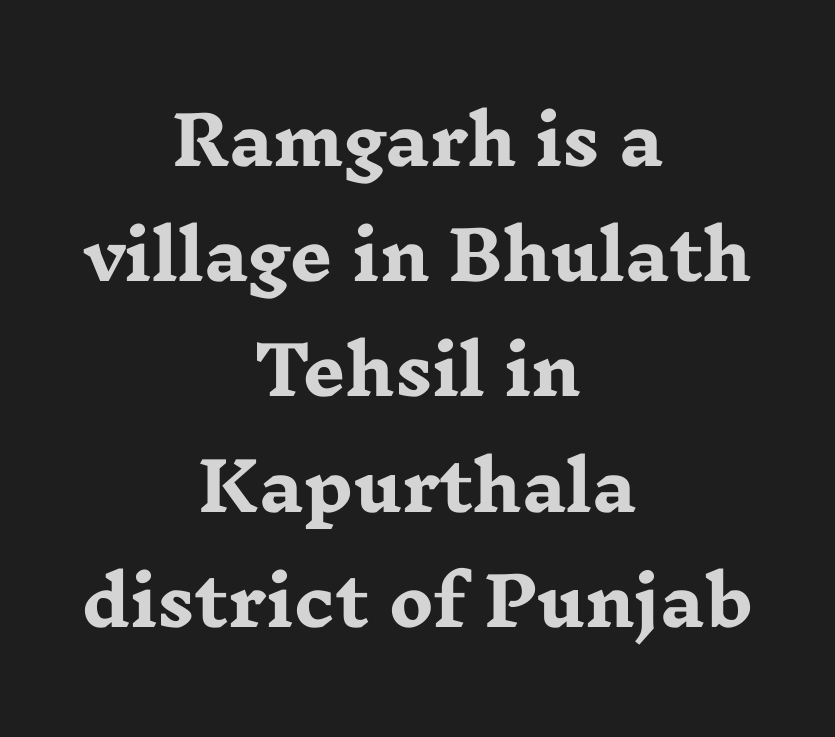
A typesetter would call this zero additional tracking. Typographically, this falls in the serif category. Emphasis by weight is at full strength: bold. Italic? Not at all — the glyphs are vertical.
